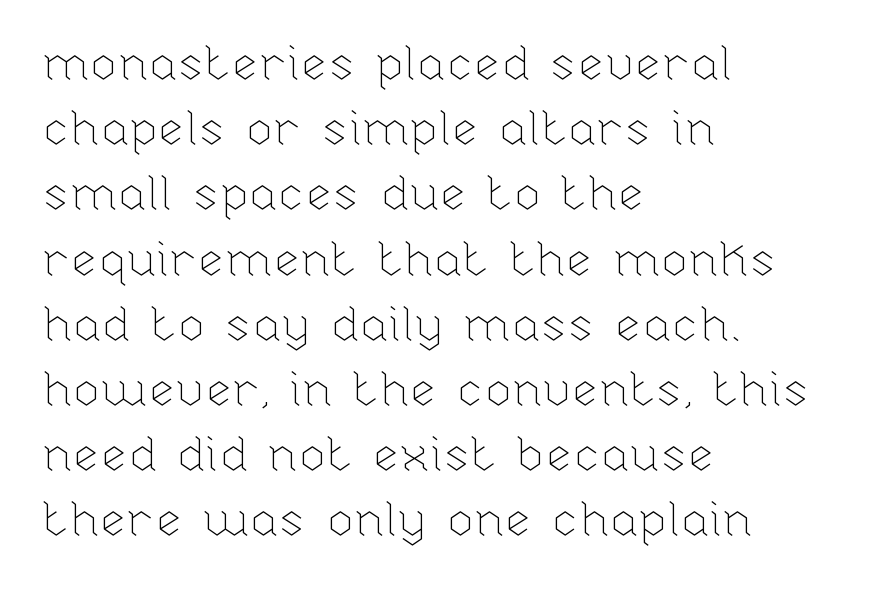
Q: Is the text bold? A: No.
Q: Is the text italic (slanted)? A: No, it is upright.
Q: Is the text underlined? A: No.
Q: How is the paragraph aligned? A: Left-aligned.
Q: Is the spacing between letters normal or unusually wide? A: Normal.
Q: Is the spacing between lines tight, normal or loose? A: Normal.
Q: Width (condensed, normal, or wide)? A: Normal.
Q: Stroke contrast? A: Low.
Q: x-height? A: Medium.
Q: Monospaced? A: No.
